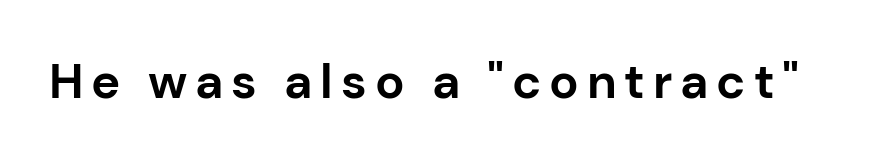
Q: Is the text bold? A: Yes.
Q: Is the text italic (slanted)? A: No, it is upright.
Q: Is the typeface a serif or a sans-serif typeface? A: Sans-serif.
Q: Is the text underlined? A: No.
Q: Width (condensed, normal, or wide)? A: Normal.
Q: Stroke contrast? A: Low.
Q: x-height? A: Medium.
Q: Monospaced? A: No.
